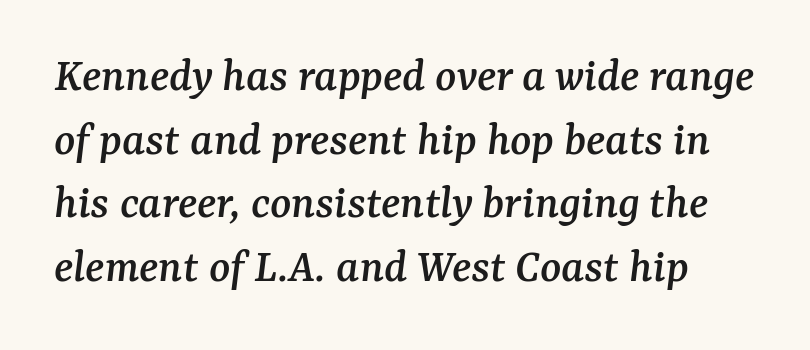
{"serif": "yes", "italic": "yes", "lean": "right", "slant_degrees": 7, "width": "normal", "stroke_contrast": "medium", "x_height": "medium", "monospaced": "no", "underline": "no", "line_spacing": "normal", "line_spacing_ratio": 1.3, "letter_spacing": "normal", "letter_spacing_em": 0.0, "glyph_px": 49}
